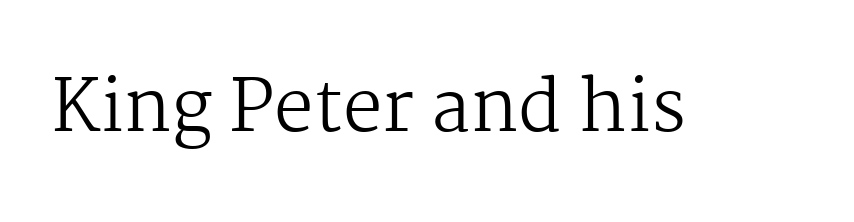
{"serif": "yes", "italic": "no", "bold": "no", "weight": "regular", "width": "normal", "stroke_contrast": "medium", "x_height": "medium", "monospaced": "no", "underline": "no", "letter_spacing": "normal", "letter_spacing_em": 0.0, "glyph_px": 71}
